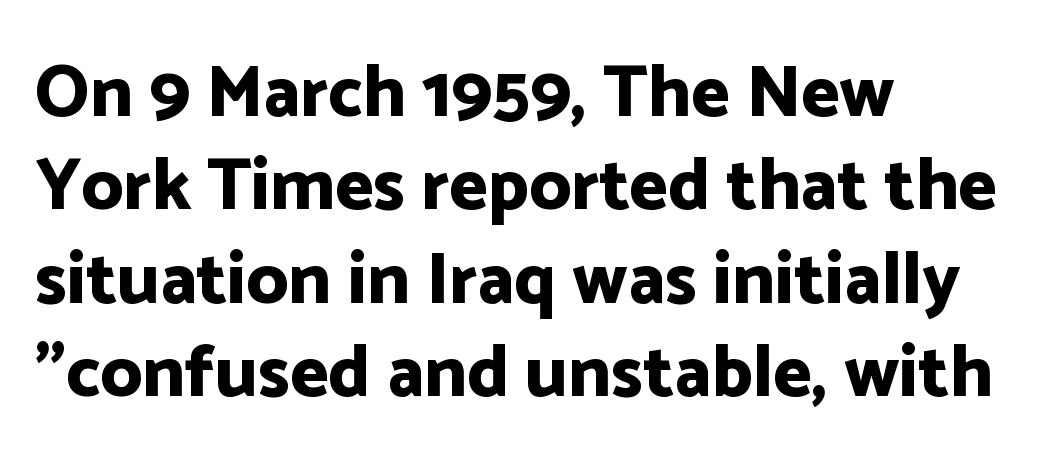
{"serif": "no", "italic": "no", "bold": "yes", "weight": "bold", "width": "normal", "stroke_contrast": "low", "x_height": "medium", "monospaced": "no", "underline": "no", "align": "left", "line_spacing": "normal", "line_spacing_ratio": 1.28, "letter_spacing": "normal", "letter_spacing_em": 0.0, "glyph_px": 73}
